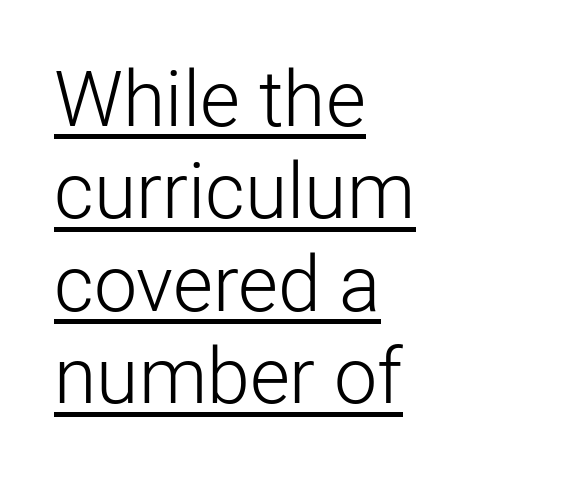
The image shows 77 px light sans-serif type, upright; set left-aligned, line spacing 1.2x, normal letter spacing, underlined; low stroke contrast and a medium x-height.
